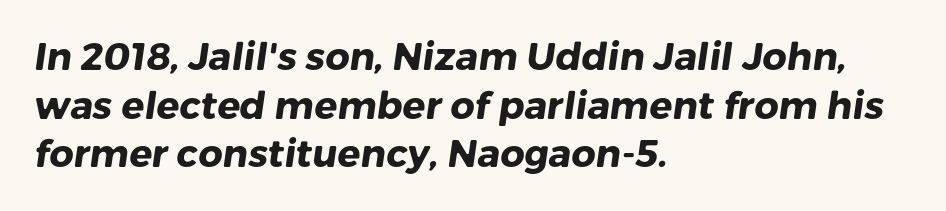
{"serif": "no", "bold": "yes", "weight": "heavy", "width": "normal", "stroke_contrast": "low", "x_height": "medium", "monospaced": "no", "underline": "no", "align": "left", "line_spacing": "normal", "line_spacing_ratio": 1.28, "letter_spacing": "normal", "letter_spacing_em": 0.0, "glyph_px": 38}
